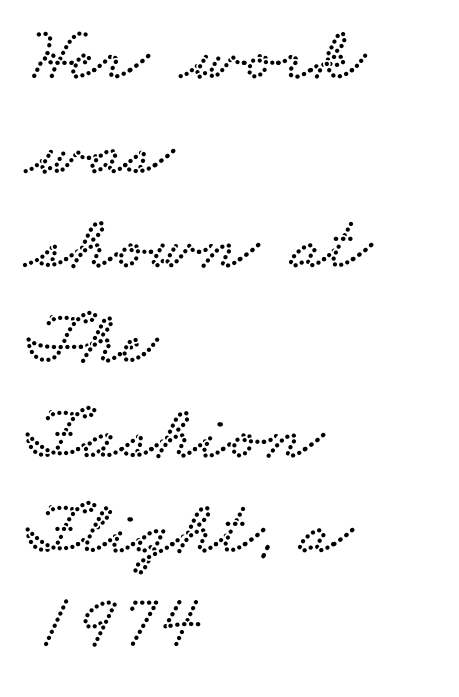
The image shows 77 px wide serif type; set left-aligned, line spacing 1.23x, normal letter spacing, not underlined; low stroke contrast and a small x-height.
